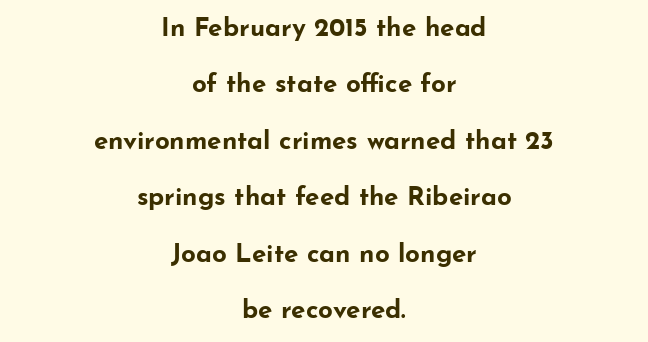
Italic? Not at all — the glyphs are vertical. The block of text is sparse from top to bottom, with ample space between rows. Students, note that the glyphs here touch the page at normal intervals. Horizontal alignment here is central, giving a formal, balanced look. The space beneath each line is pristine and unruled. The letters are bold, with thick, heavy strokes.
